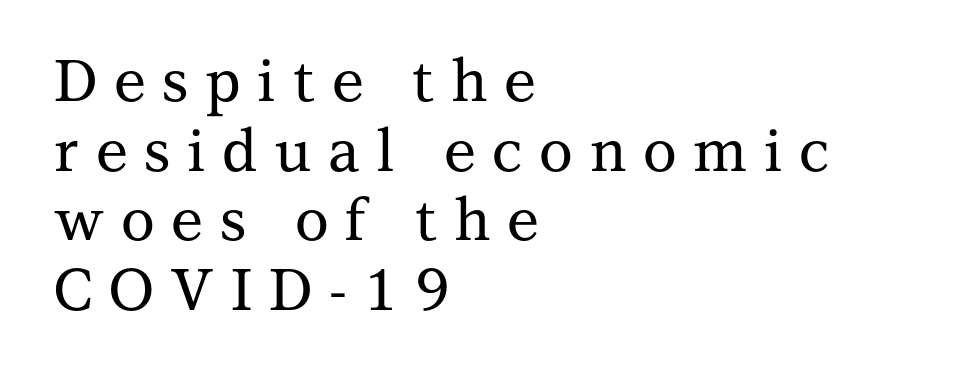
{"serif": "yes", "italic": "no", "width": "normal", "stroke_contrast": "medium", "x_height": "medium", "monospaced": "no", "underline": "no", "align": "left", "line_spacing_ratio": 1.2, "letter_spacing": "wide", "letter_spacing_em": 0.29, "glyph_px": 58}
